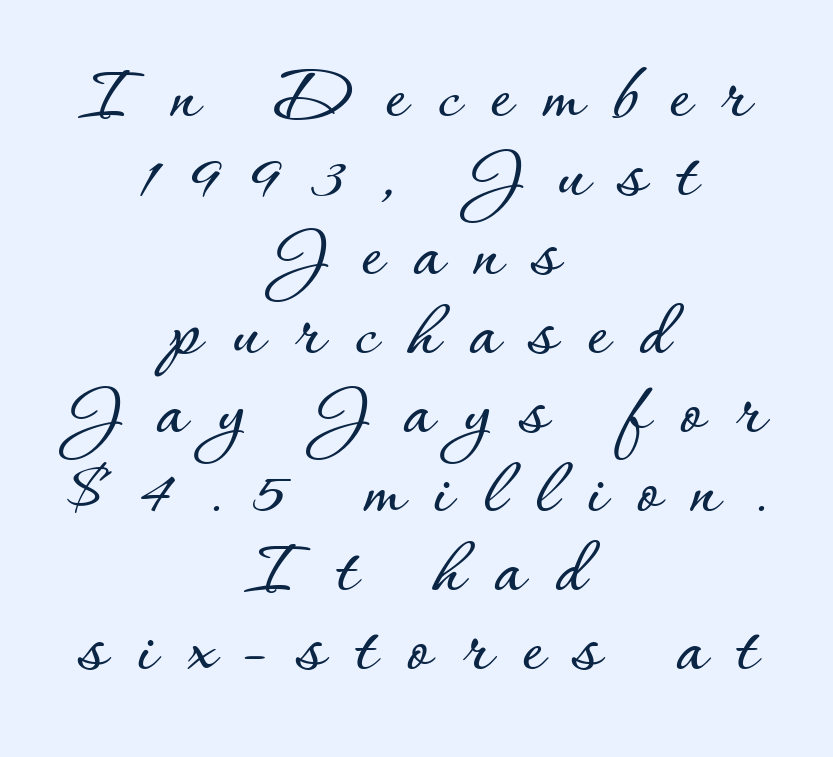
{"width": "normal", "stroke_contrast": "low", "x_height": "small", "monospaced": "no", "underline": "no", "align": "center", "line_spacing": "tight", "line_spacing_ratio": 1.0, "letter_spacing": "wide", "letter_spacing_em": 0.39, "glyph_px": 79}
